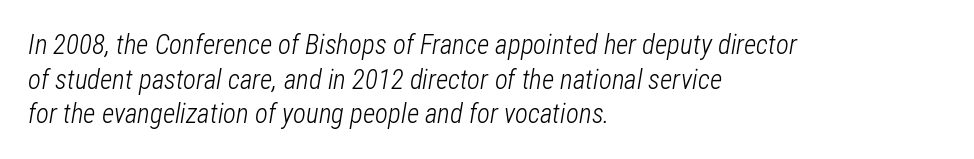
Q: Is the text bold? A: No.
Q: Is the text italic (slanted)? A: Yes, it leans right by about 12 degrees.
Q: Is the text underlined? A: No.
Q: How is the paragraph aligned? A: Left-aligned.
Q: Is the spacing between letters normal or unusually wide? A: Normal.
Q: Is the spacing between lines tight, normal or loose? A: Normal.
